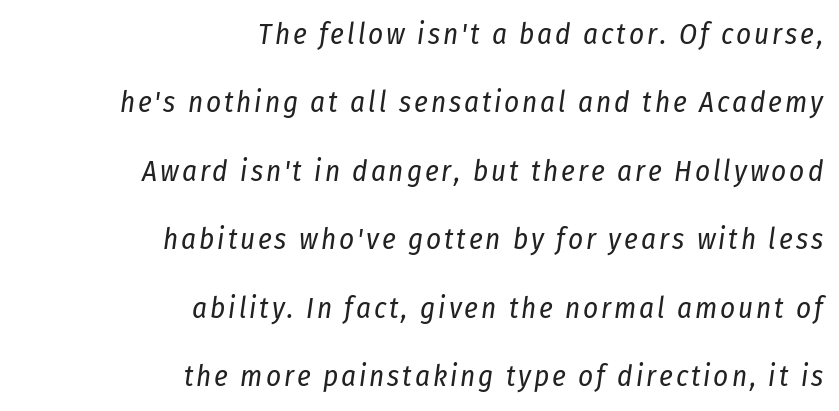
Q: Is the text bold? A: No.
Q: Is the text italic (slanted)? A: Yes, it leans right by about 8 degrees.
Q: Is the text underlined? A: No.
Q: How is the paragraph aligned? A: Right-aligned.
Q: Is the spacing between lines tight, normal or loose? A: Loose.
Q: Width (condensed, normal, or wide)? A: Condensed.
Q: Stroke contrast? A: Low.
Q: x-height? A: Medium.
Q: Monospaced? A: No.
